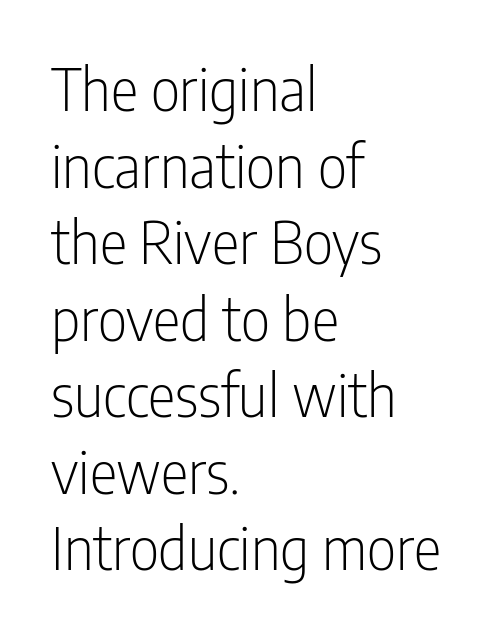
The letters advance in unequal steps, a hallmark of proportional type. Rule under the text: the space is simply empty. Observe the absence of serifs on each vertical stroke in this sample. The font sits on the lighter half of the weight spectrum, regular included. Short and long lines alike share a common starting point at left.
